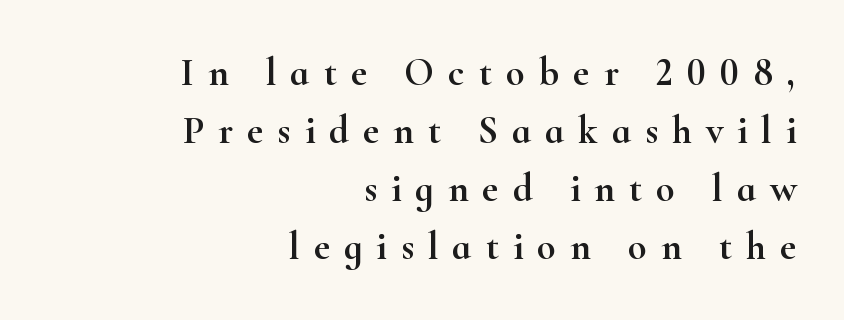
The image shows 39 px wide serif type, upright; set right-aligned, normal line spacing (1.49x), unusually wide letter spacing (+0.36 em), not underlined; high stroke contrast and a small x-height.
